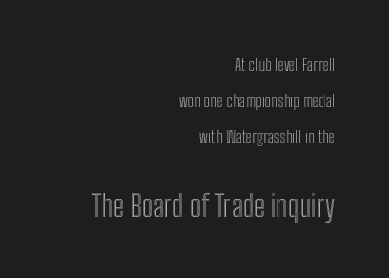
Q: Is the text italic (slanted)? A: No, it is upright.
Q: Is the text underlined? A: No.
Q: How is the paragraph aligned? A: Right-aligned.
Q: Is the spacing between letters normal or unusually wide? A: Normal.
Q: Is the spacing between lines tight, normal or loose? A: Loose.
Q: Which block of text is set in a larger size, the first (top) or the second (bottom)? A: The second (bottom) one.
Q: Width (condensed, normal, or wide)? A: Condensed.
Q: x-height? A: Medium.
Q: Monospaced? A: No.
